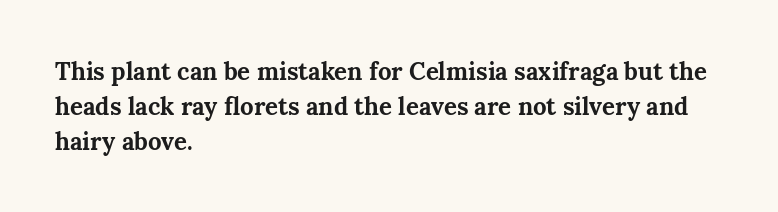
{"italic": "no", "bold": "yes", "underline": "no", "align": "left", "line_spacing": "normal", "line_spacing_ratio": 1.45, "letter_spacing": "normal", "letter_spacing_em": 0.0, "glyph_px": 24}
